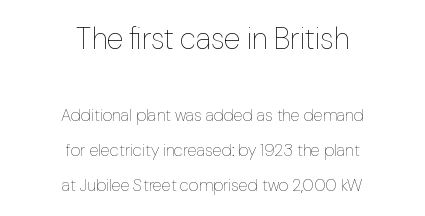
{"italic": "no", "bold": "no", "weight": "thin", "width": "normal", "stroke_contrast": "low", "x_height": "medium", "monospaced": "no", "underline": "no", "align": "center", "line_spacing": "loose", "line_spacing_ratio": 2.04, "letter_spacing": "normal", "letter_spacing_em": 0.0, "larger_block": "first", "size_ratio": 1.76, "glyph_px": 30}
